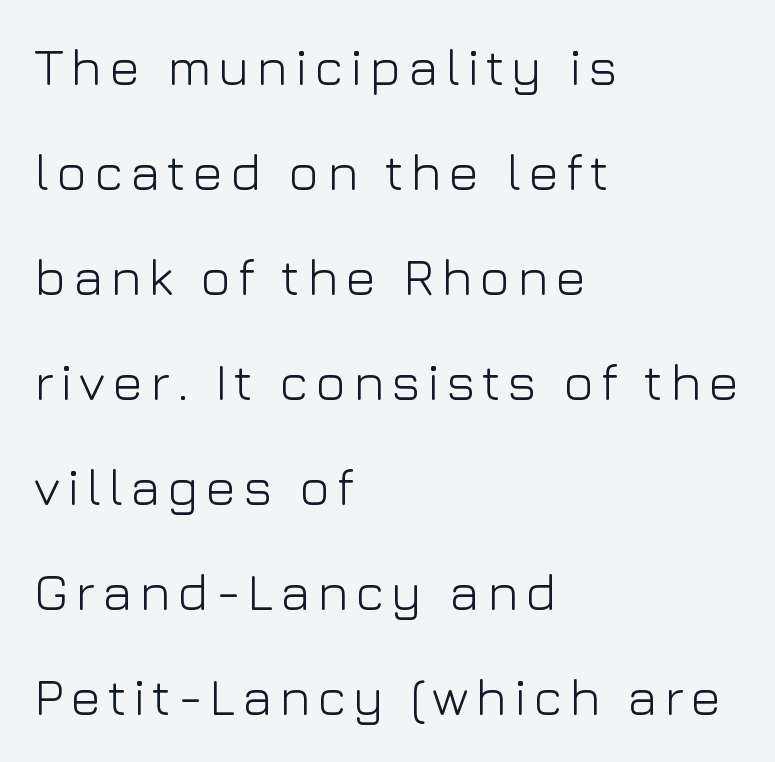
The image shows 52 px light sans-serif type, upright; set left-aligned, loose line spacing (2.02x), not underlined; low stroke contrast and a medium x-height.
